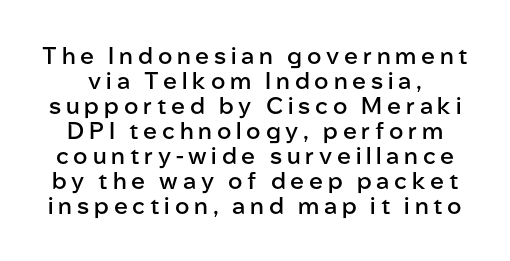
The image shows 23 px text type, upright; set tight line spacing (1.09x), unusually wide letter spacing (+0.21 em), not underlined.
